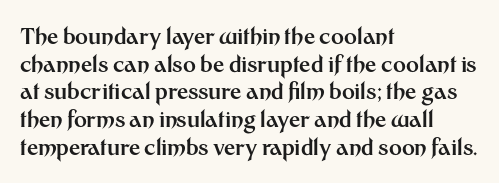
These words are printed bold, with thick strokes throughout. The string is rendered with underlining switched off. What's the leading like? Ordinary, nothing unusual. Tracking value appears to be zero — textbook default spacing. This rendering uses left alignment, leaving the right contour irregular. Every stem runs plumb, perpendicular to the baseline.
